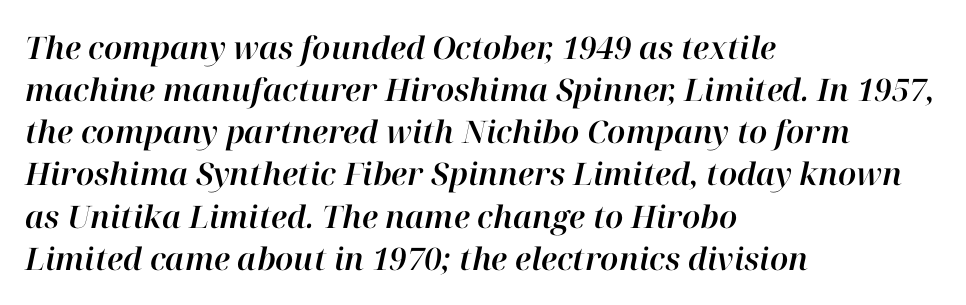
Q: Is the text italic (slanted)? A: Yes, it leans right by about 12 degrees.
Q: Is the text underlined? A: No.
Q: How is the paragraph aligned? A: Left-aligned.
Q: Is the spacing between letters normal or unusually wide? A: Normal.
Q: Is the spacing between lines tight, normal or loose? A: Normal.
Q: Width (condensed, normal, or wide)? A: Normal.
Q: Stroke contrast? A: High.
Q: x-height? A: Medium.
Q: Monospaced? A: No.
